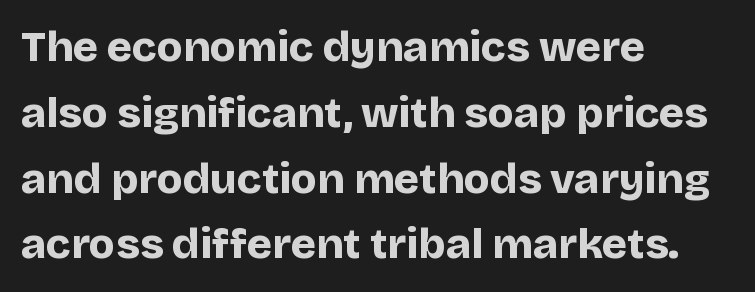
{"serif": "no", "italic": "no", "bold": "yes", "weight": "bold", "width": "normal", "stroke_contrast": "low", "x_height": "large", "monospaced": "no", "underline": "no", "align": "left", "line_spacing": "normal", "line_spacing_ratio": 1.53, "letter_spacing": "normal", "letter_spacing_em": 0.0, "glyph_px": 43}
